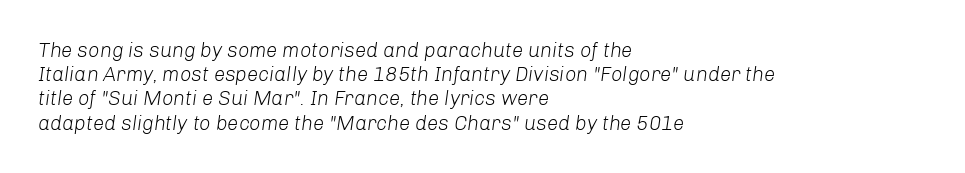
The image shows 20 px text type, italic (leaning right); set left-aligned, line spacing 1.21x, normal letter spacing, not underlined.
